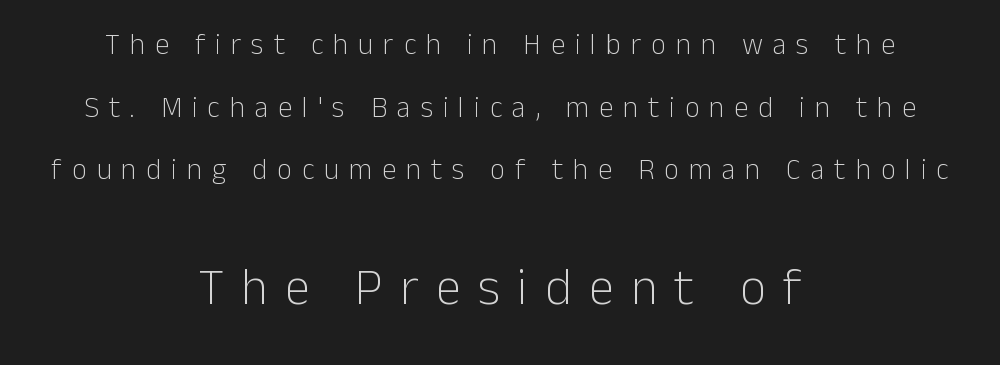
The whitespace from short lines is split evenly between both sides. Grotesque or geometric, the face here clearly has no serifs. Do the characters align in a grid? No, the font is proportional. Loosely led — the rows are spread out.
